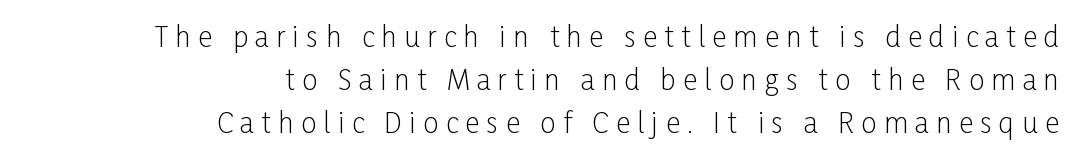
Q: Is the text bold? A: No.
Q: Is the text italic (slanted)? A: No, it is upright.
Q: Is the typeface a serif or a sans-serif typeface? A: Sans-serif.
Q: Is the text underlined? A: No.
Q: How is the paragraph aligned? A: Right-aligned.
Q: Is the spacing between letters normal or unusually wide? A: Unusually wide.
Q: Is the spacing between lines tight, normal or loose? A: Normal.
Q: Width (condensed, normal, or wide)? A: Condensed.
Q: Stroke contrast? A: Low.
Q: x-height? A: Medium.
Q: Monospaced? A: No.
